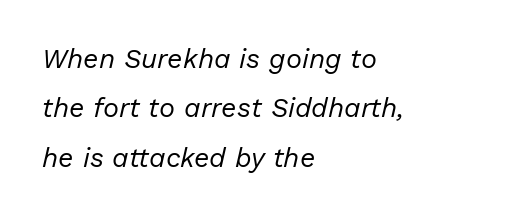
Q: Is the text bold? A: No.
Q: Is the text italic (slanted)? A: Yes, it leans right by about 13 degrees.
Q: Is the text underlined? A: No.
Q: How is the paragraph aligned? A: Left-aligned.
Q: Is the spacing between letters normal or unusually wide? A: Normal.
